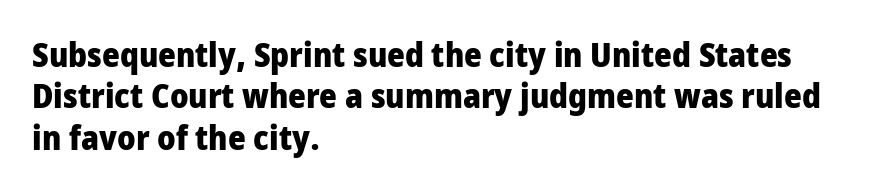
Q: Is the text bold? A: Yes.
Q: Is the text italic (slanted)? A: No, it is upright.
Q: Is the typeface a serif or a sans-serif typeface? A: Sans-serif.
Q: Is the text underlined? A: No.
Q: How is the paragraph aligned? A: Left-aligned.
Q: Is the spacing between letters normal or unusually wide? A: Normal.
Q: Width (condensed, normal, or wide)? A: Condensed.
Q: Stroke contrast? A: Low.
Q: x-height? A: Large.
Q: Monospaced? A: No.
